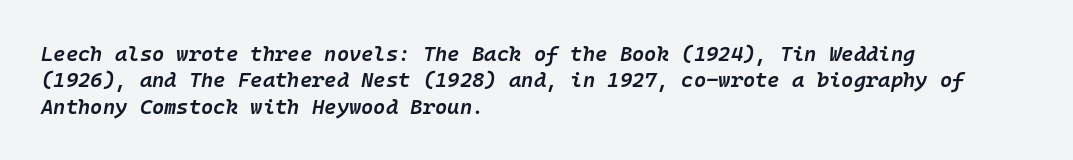
Every row of glyphs begins at an identical x-position on the left. A bare baseline throughout the passage. Line spacing here is normal. Caption: standard tracking, unaltered.
